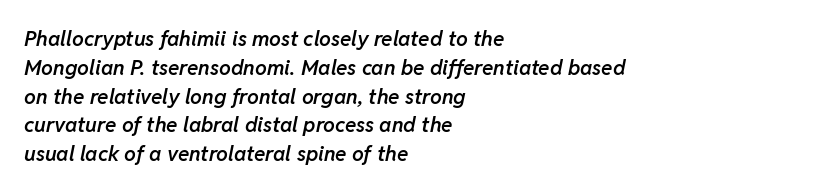
{"italic": "yes", "lean": "right", "slant_degrees": 11, "bold": "semi", "underline": "no", "align": "left", "line_spacing": "normal", "line_spacing_ratio": 1.37, "letter_spacing": "normal", "letter_spacing_em": 0.0, "glyph_px": 21}
